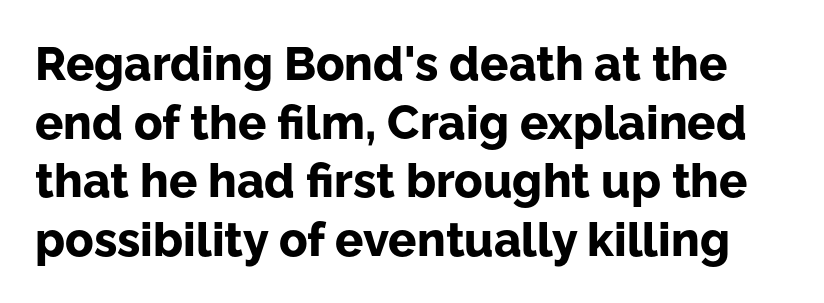
{"serif": "no", "italic": "no", "bold": "yes", "weight": "bold", "width": "normal", "stroke_contrast": "low", "x_height": "medium", "monospaced": "no", "underline": "no", "line_spacing": "normal", "line_spacing_ratio": 1.25, "letter_spacing": "normal", "letter_spacing_em": 0.0, "glyph_px": 47}
